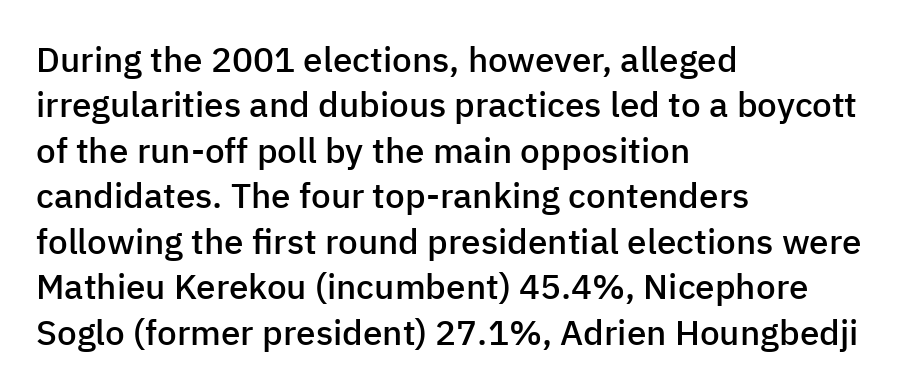
The image shows 35 px semibold sans-serif type, upright; set left-aligned, normal line spacing (1.3x), normal letter spacing, not underlined; low stroke contrast and a medium x-height.
